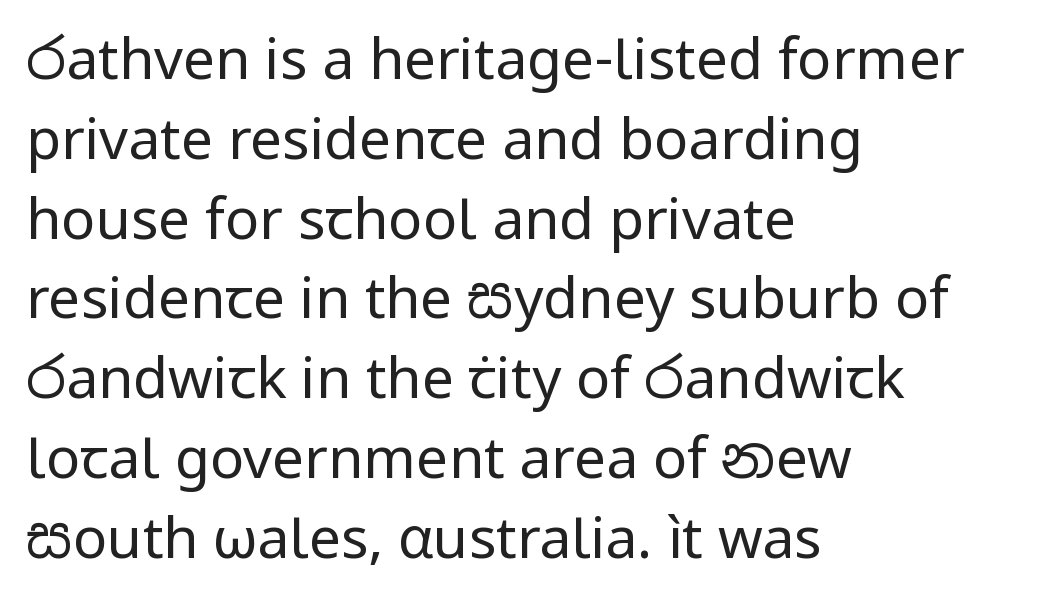
{"serif": "no", "italic": "no", "bold": "no", "weight": "regular", "width": "normal", "stroke_contrast": "low", "x_height": "medium", "monospaced": "no", "underline": "no", "align": "left", "line_spacing": "normal", "line_spacing_ratio": 1.4, "letter_spacing": "normal", "letter_spacing_em": 0.0, "glyph_px": 57}
